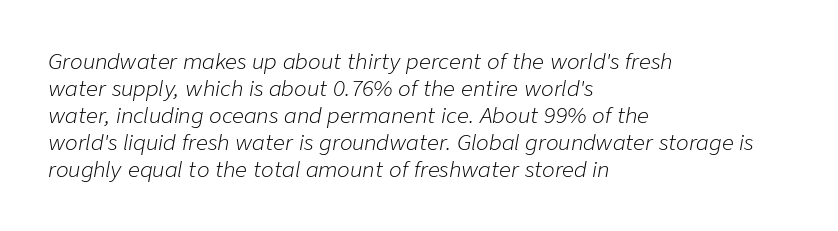
Q: Is the text bold? A: No.
Q: Is the text italic (slanted)? A: Yes, it leans right by about 9 degrees.
Q: Is the text underlined? A: No.
Q: How is the paragraph aligned? A: Left-aligned.
Q: Is the spacing between letters normal or unusually wide? A: Normal.
Q: Is the spacing between lines tight, normal or loose? A: Normal.
